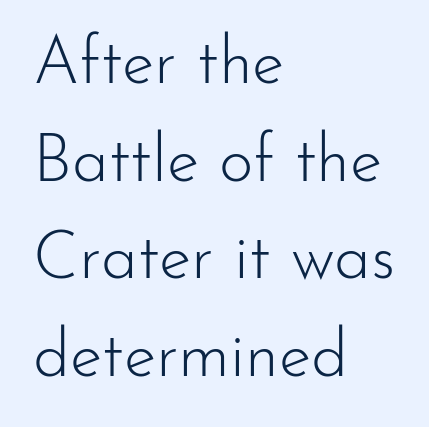
Q: Is the text bold? A: No.
Q: Is the text italic (slanted)? A: No, it is upright.
Q: Is the typeface a serif or a sans-serif typeface? A: Sans-serif.
Q: Is the text underlined? A: No.
Q: How is the paragraph aligned? A: Left-aligned.
Q: Is the spacing between letters normal or unusually wide? A: Normal.
Q: Is the spacing between lines tight, normal or loose? A: Normal.
Q: Width (condensed, normal, or wide)? A: Normal.
Q: Stroke contrast? A: Low.
Q: x-height? A: Small.
Q: Monospaced? A: No.
